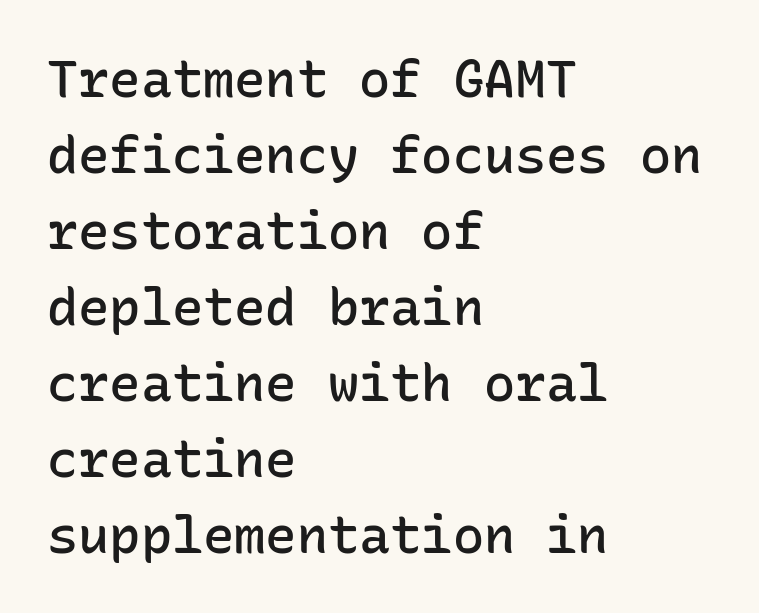
This rendering leaves character spacing at its baseline value. These lines are composed in type without serifs. Fixed-width glyphs throughout — classic coding-font behaviour. Descender tails drop into unmarked territory. Horizontal bands of white between lines are of average thickness. A typesetter would mark this as roman, not italic.
